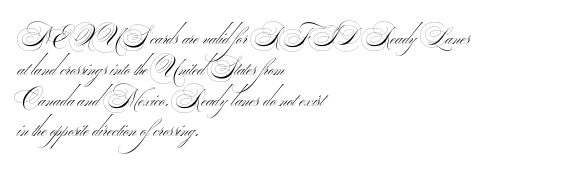
The image shows 23 px text type; set left-aligned, normal line spacing (1.34x), normal letter spacing, not underlined.
